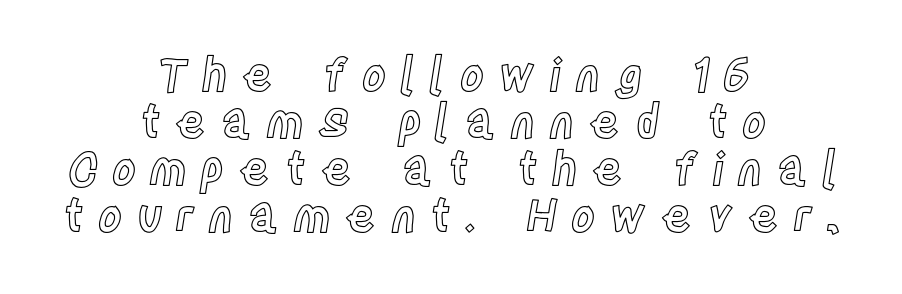
The image shows 46 px condensed type; set centered, tight line spacing (1.02x), unusually wide letter spacing (+0.31 em), not underlined; a large x-height.
